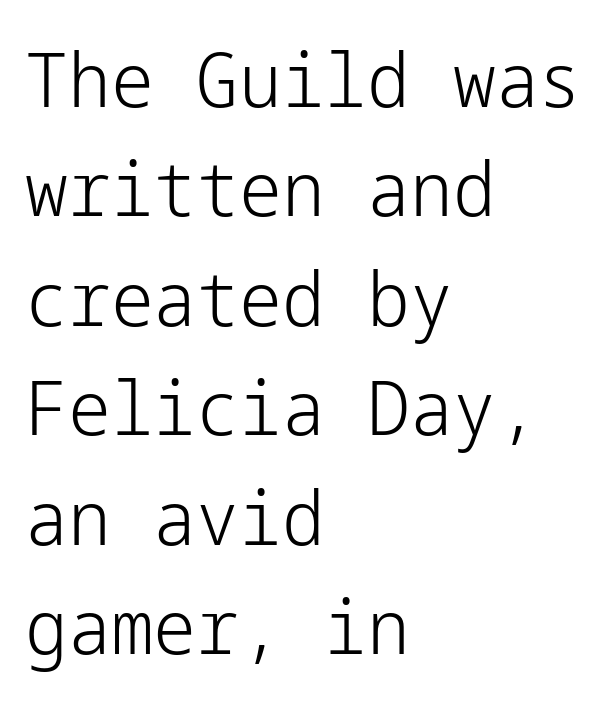
{"serif": "no", "italic": "no", "bold": "no", "weight": "light", "width": "normal", "stroke_contrast": "low", "x_height": "medium", "underline": "no", "align": "left", "line_spacing": "normal", "line_spacing_ratio": 1.44, "letter_spacing": "normal", "letter_spacing_em": 0.0, "glyph_px": 76}
